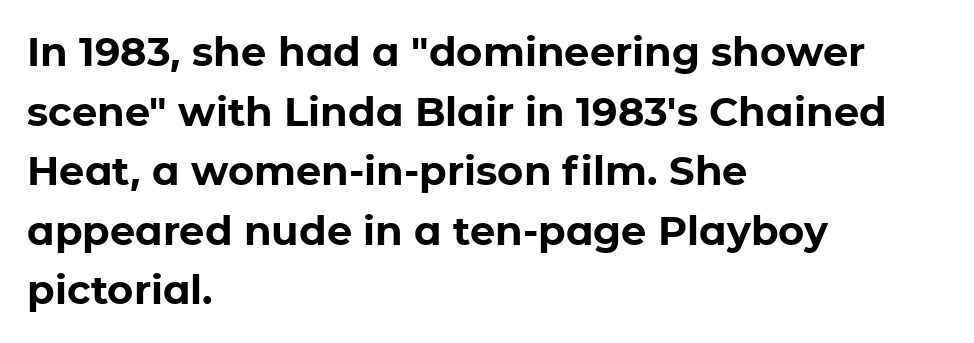
{"serif": "no", "italic": "no", "bold": "yes", "weight": "bold", "width": "normal", "stroke_contrast": "low", "x_height": "medium", "monospaced": "no", "underline": "no", "align": "left", "line_spacing": "normal", "line_spacing_ratio": 1.49, "letter_spacing": "normal", "letter_spacing_em": 0.0, "glyph_px": 40}
